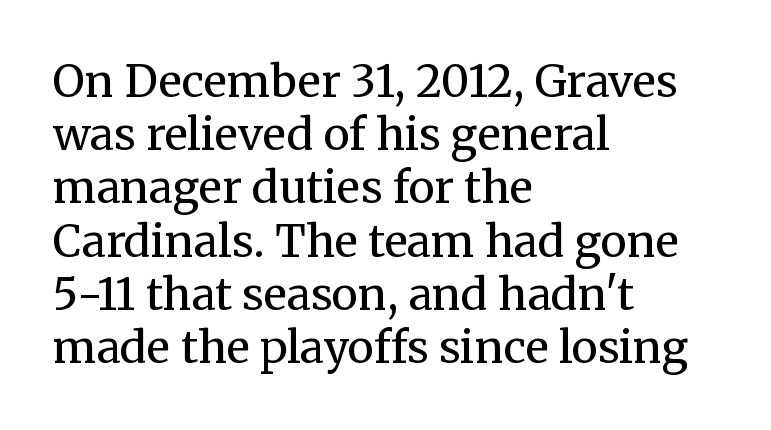
Q: Is the text bold? A: No.
Q: Is the text italic (slanted)? A: No, it is upright.
Q: Is the typeface a serif or a sans-serif typeface? A: Serif.
Q: Is the text underlined? A: No.
Q: How is the paragraph aligned? A: Left-aligned.
Q: Is the spacing between letters normal or unusually wide? A: Normal.
Q: Width (condensed, normal, or wide)? A: Normal.
Q: Stroke contrast? A: Medium.
Q: x-height? A: Medium.
Q: Monospaced? A: No.
